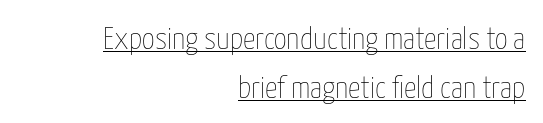
Q: Is the text bold? A: No.
Q: Is the text italic (slanted)? A: No, it is upright.
Q: Is the text underlined? A: Yes.
Q: How is the paragraph aligned? A: Right-aligned.
Q: Is the spacing between letters normal or unusually wide? A: Normal.
Q: Is the spacing between lines tight, normal or loose? A: Normal.
Q: Width (condensed, normal, or wide)? A: Condensed.
Q: Stroke contrast? A: Low.
Q: x-height? A: Medium.
Q: Monospaced? A: No.
